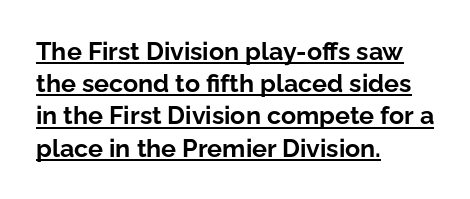
{"italic": "no", "bold": "yes", "underline": "yes", "align": "left", "line_spacing": "normal", "line_spacing_ratio": 1.29, "letter_spacing": "normal", "letter_spacing_em": 0.0, "glyph_px": 25}
